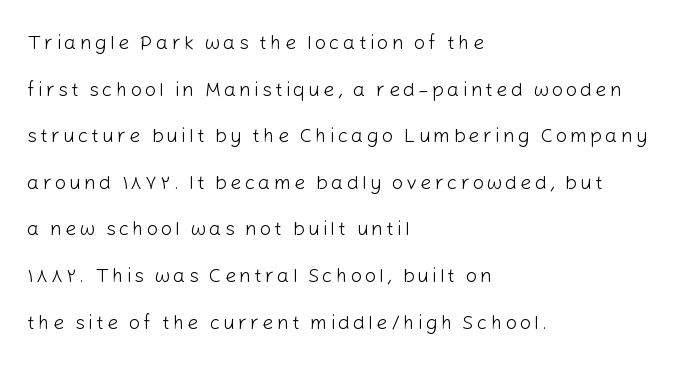
Q: Is the text bold? A: No.
Q: Is the text italic (slanted)? A: No, it is upright.
Q: Is the text underlined? A: No.
Q: How is the paragraph aligned? A: Left-aligned.
Q: Is the spacing between lines tight, normal or loose? A: Loose.
